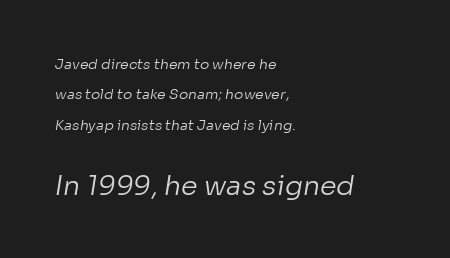
{"bold": "no", "underline": "no", "align": "left", "line_spacing": "loose", "line_spacing_ratio": 2.17, "letter_spacing": "normal", "letter_spacing_em": 0.0, "larger_block": "second", "size_ratio": 1.93, "glyph_px": 27}
